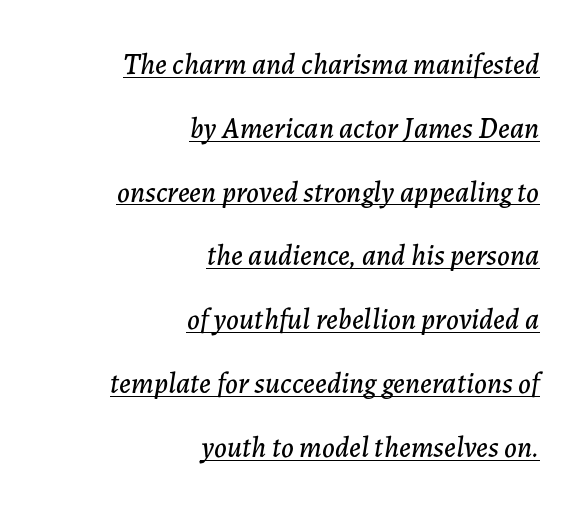
Q: Is the text italic (slanted)? A: Yes, it leans right by about 7 degrees.
Q: Is the text underlined? A: Yes.
Q: How is the paragraph aligned? A: Right-aligned.
Q: Is the spacing between letters normal or unusually wide? A: Normal.
Q: Is the spacing between lines tight, normal or loose? A: Loose.
Q: Width (condensed, normal, or wide)? A: Normal.
Q: Stroke contrast? A: Low.
Q: x-height? A: Medium.
Q: Monospaced? A: No.
